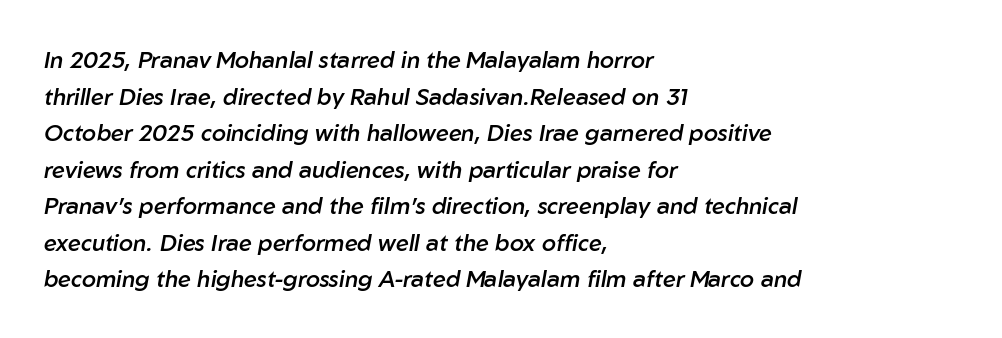
Q: Is the text bold? A: Semi-bold.
Q: Is the text italic (slanted)? A: Yes, it leans right by about 10 degrees.
Q: Is the text underlined? A: No.
Q: How is the paragraph aligned? A: Left-aligned.
Q: Is the spacing between letters normal or unusually wide? A: Normal.
Q: Is the spacing between lines tight, normal or loose? A: Normal.
